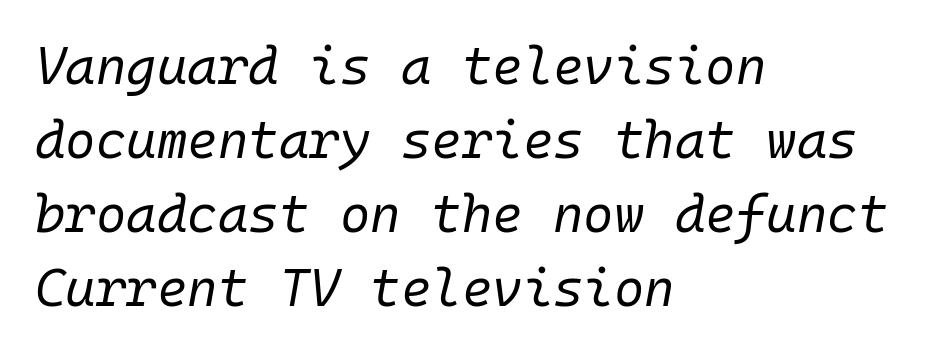
{"italic": "yes", "lean": "right", "slant_degrees": 10, "bold": "no", "weight": "regular", "width": "normal", "stroke_contrast": "low", "x_height": "medium", "monospaced": "yes", "underline": "no", "align": "left", "line_spacing": "normal", "line_spacing_ratio": 1.42, "letter_spacing": "normal", "letter_spacing_em": 0.0, "glyph_px": 52}
